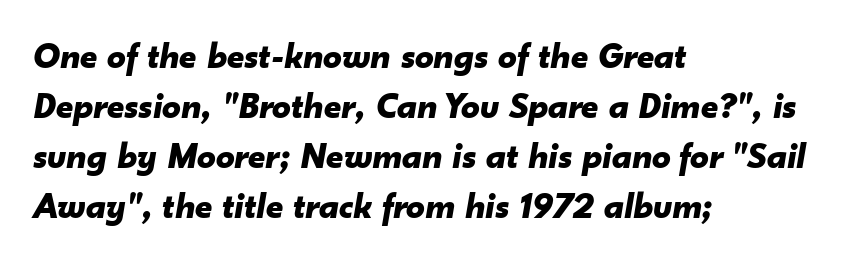
This sample keeps an unexceptional amount of space between lines. Plain, unruled lines of type. Look at the tracking — it's just the regular setting, nothing added. Every character sits at an angle, as italics do. Compared with a centered layout, this one pins lines to the left instead. The rendering uses natural spacing where letterforms have individual widths.
